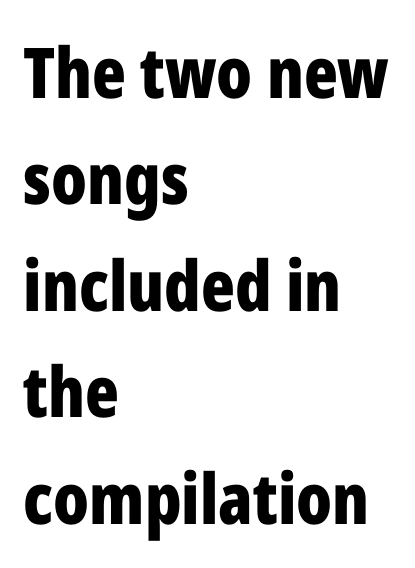
The image shows 70 px bold, condensed sans-serif type, upright; set left-aligned, normal line spacing (1.52x), normal letter spacing, not underlined; low stroke contrast and a medium x-height.
